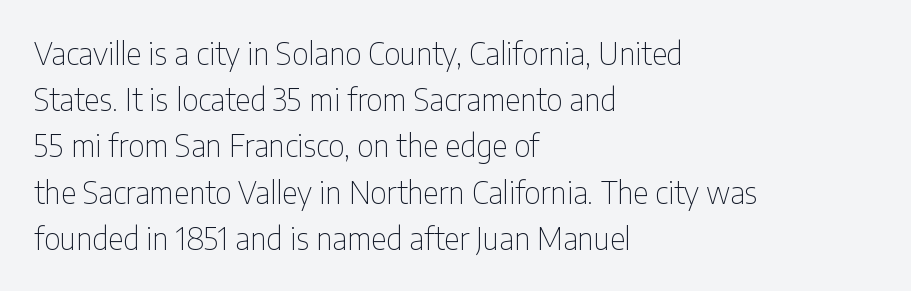
{"serif": "no", "italic": "no", "bold": "no", "weight": "thin", "width": "condensed", "stroke_contrast": "low", "x_height": "medium", "monospaced": "no", "underline": "no", "align": "left", "line_spacing": "normal", "line_spacing_ratio": 1.54, "letter_spacing": "normal", "letter_spacing_em": 0.0, "glyph_px": 30}
